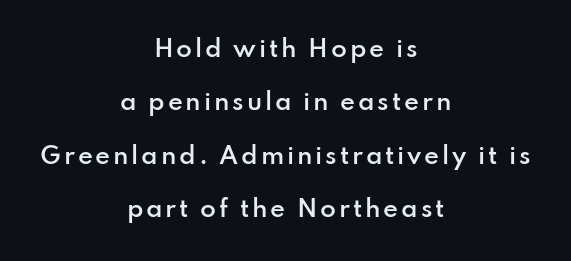
The image shows 23 px text type, upright; set centered, loose line spacing (2.32x), not underlined.
